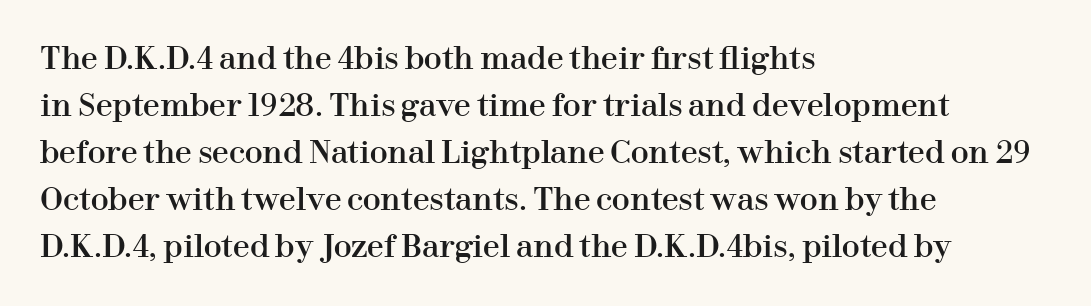
Q: Is the text italic (slanted)? A: No, it is upright.
Q: Is the typeface a serif or a sans-serif typeface? A: Serif.
Q: Is the text underlined? A: No.
Q: How is the paragraph aligned? A: Left-aligned.
Q: Is the spacing between letters normal or unusually wide? A: Normal.
Q: Is the spacing between lines tight, normal or loose? A: Normal.
Q: Width (condensed, normal, or wide)? A: Normal.
Q: Stroke contrast? A: High.
Q: x-height? A: Medium.
Q: Monospaced? A: No.
